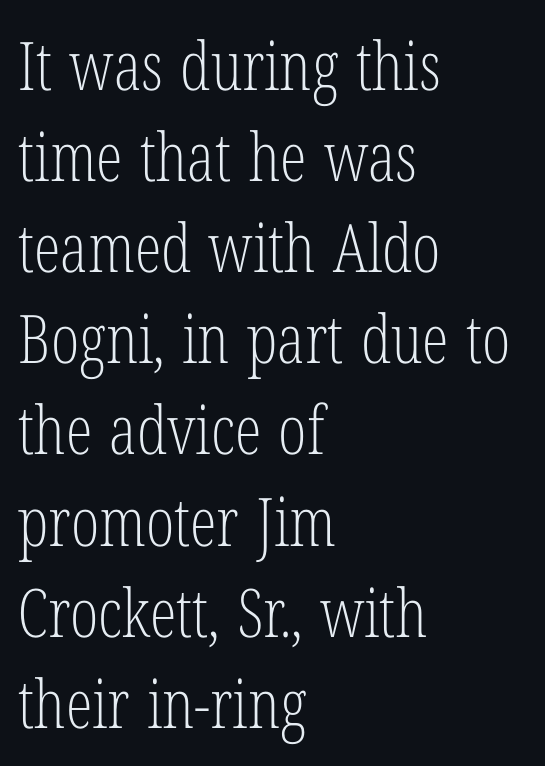
A roman cut, with each character standing at attention. Is the letter spacing exaggerated? No — it looks like the ordinary default. Varying glyph widths throughout — classic text-font behaviour. The letters carry serifs — small finishing strokes at the ends of their stems. Unmarked baselines from the first word to the last.
